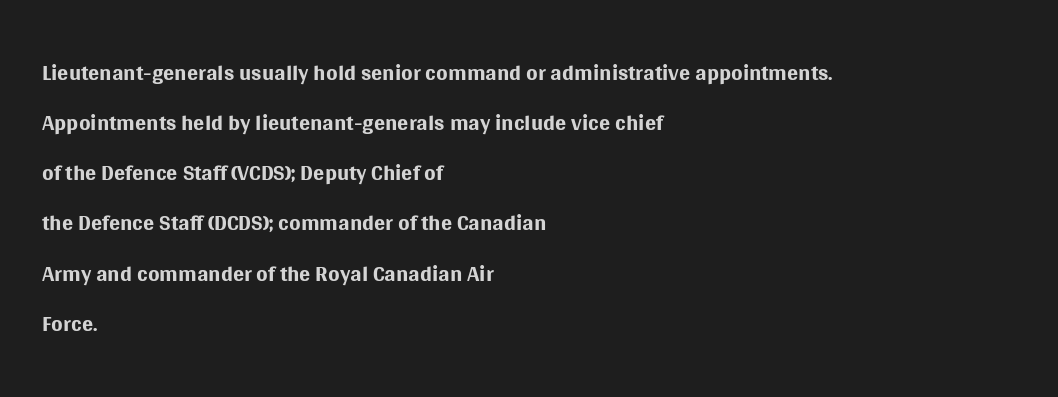
{"serif": "no", "italic": "no", "bold": "no", "weight": "regular", "width": "normal", "stroke_contrast": "medium", "x_height": "large", "monospaced": "no", "underline": "no", "align": "left", "line_spacing": "normal", "line_spacing_ratio": 1.52, "letter_spacing": "normal", "letter_spacing_em": 0.0, "glyph_px": 33}
